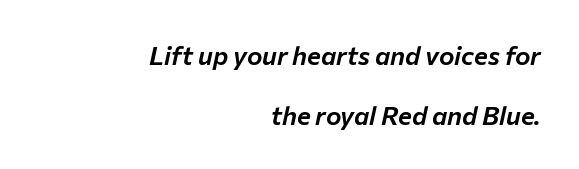
This sample uses an oblique cut, with every glyph tilted off the vertical. Leading is clearly above the norm, producing a sparse column. Beneath every word, the page is bare. The letterforms sit shoulder to shoulder at normal distance. The compositor pushed each line to the right boundary.
